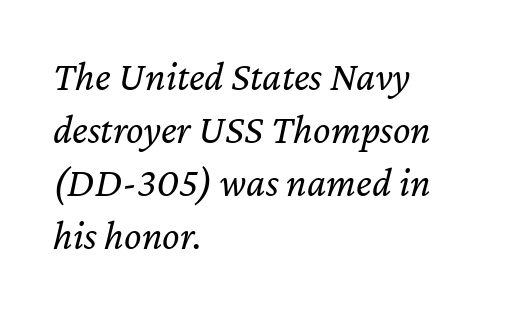
Q: Is the text bold? A: No.
Q: Is the text italic (slanted)? A: Yes, it leans right by about 12 degrees.
Q: Is the text underlined? A: No.
Q: How is the paragraph aligned? A: Left-aligned.
Q: Is the spacing between letters normal or unusually wide? A: Normal.
Q: Is the spacing between lines tight, normal or loose? A: Normal.
Q: Width (condensed, normal, or wide)? A: Normal.
Q: Stroke contrast? A: Low.
Q: x-height? A: Medium.
Q: Monospaced? A: No.
